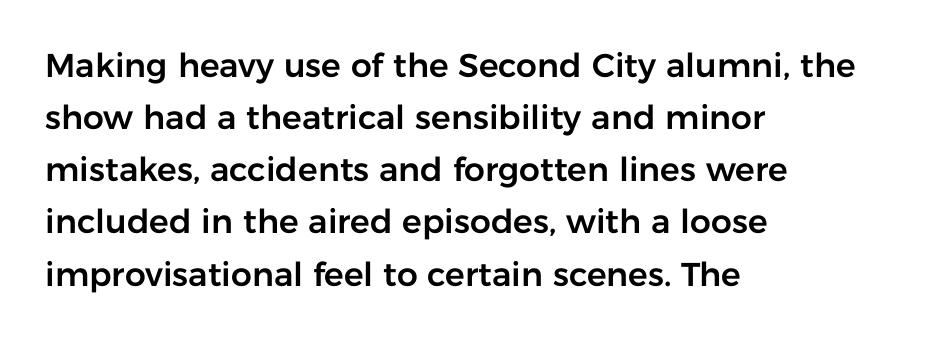
The image shows 33 px sans-serif type, upright; set left-aligned, normal line spacing (1.58x), normal letter spacing, not underlined; low stroke contrast and a medium x-height.
